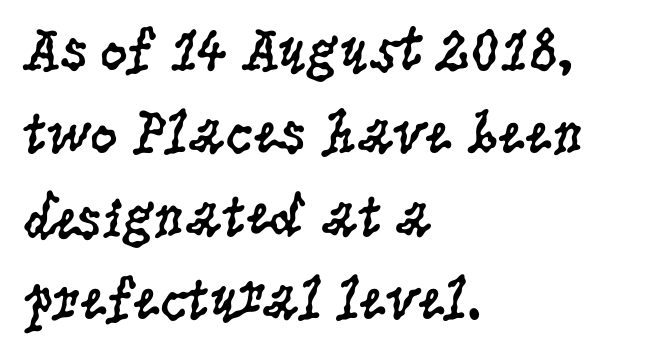
The image shows 61 px regular-weight, condensed serif type; set left-aligned, normal line spacing (1.36x), normal letter spacing, not underlined; low stroke contrast and a large x-height.
